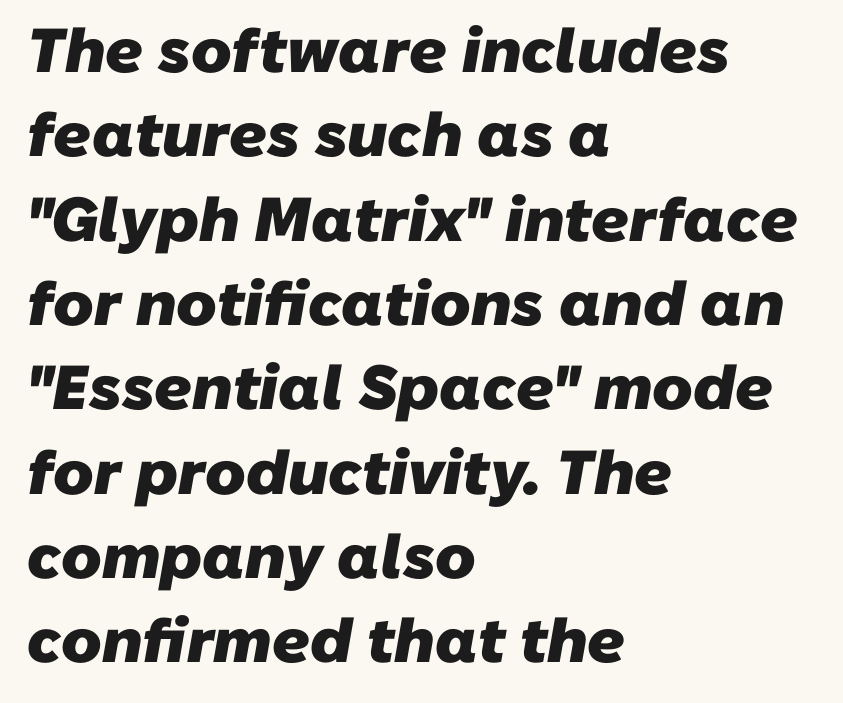
The image shows 62 px heavy sans-serif type; set left-aligned, normal line spacing (1.36x), normal letter spacing, not underlined; low stroke contrast and a medium x-height.
